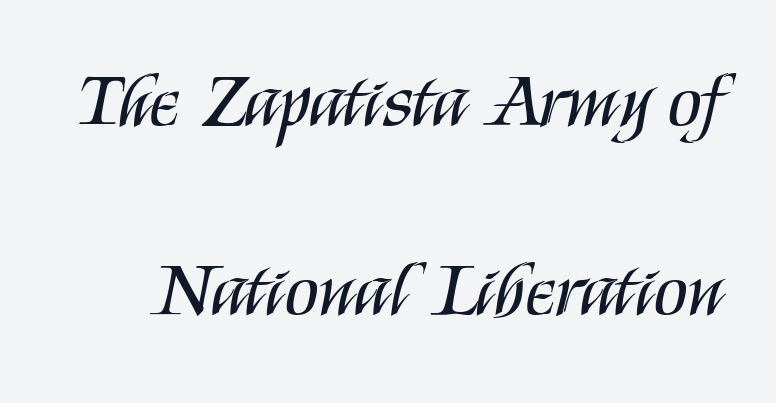
Q: Is the text bold? A: No.
Q: Is the text italic (slanted)? A: Yes.
Q: Is the typeface a serif or a sans-serif typeface? A: Sans-serif.
Q: Is the text underlined? A: No.
Q: Is the spacing between letters normal or unusually wide? A: Normal.
Q: Is the spacing between lines tight, normal or loose? A: Loose.
Q: Width (condensed, normal, or wide)? A: Condensed.
Q: Stroke contrast? A: Medium.
Q: x-height? A: Large.
Q: Monospaced? A: No.
